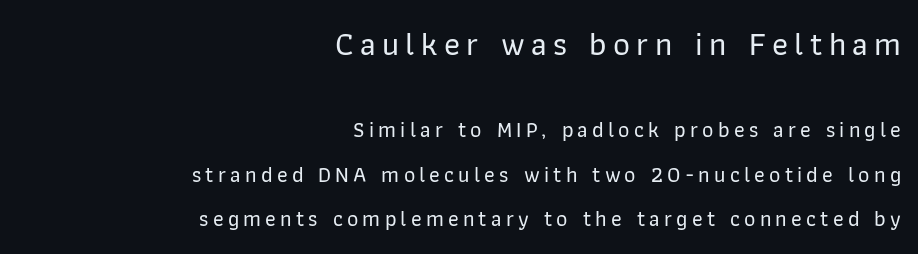
The image shows 33 px sans-serif type, upright; set right-aligned, loose line spacing (2.04x), not underlined; the first (top) block is 1.5x larger; low stroke contrast and a medium x-height.
